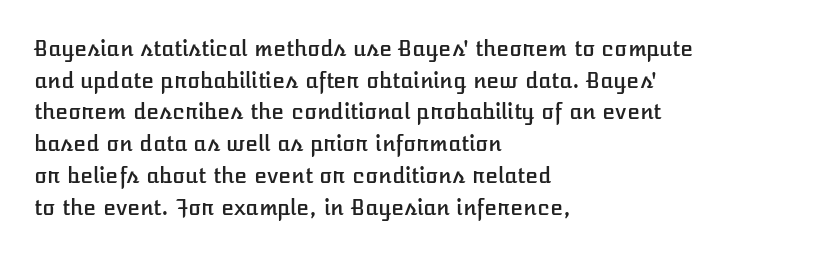
Has an underline been added? It has not. Do the letters lean? They stand straight. Notice how descenders clear the ascenders below comfortably — that's standard leading. The line texture is even and compact thanks to regular tracking.
